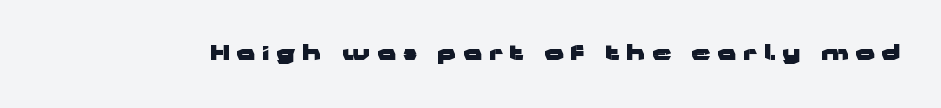
Tracking here is generous; glyphs stand well apart from one another. The axis of the letterforms is exactly vertical. Descenders are the only things crossing below the line. Notice how thick the strokes are: this is what a full bold looks like.
